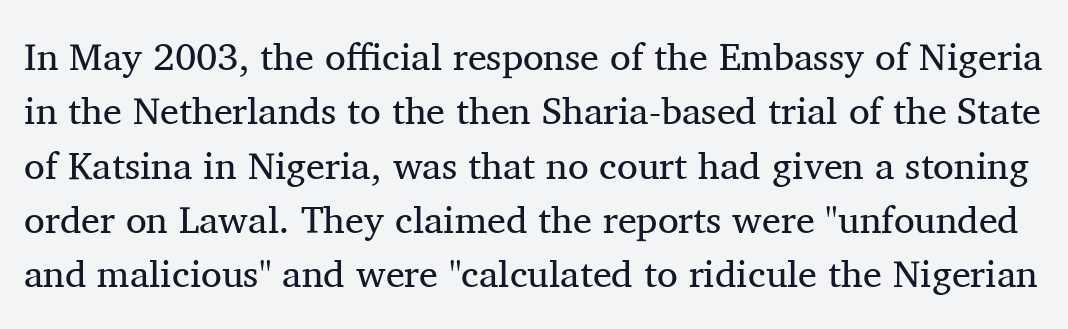
The image shows 38 px regular-weight serif type, upright; set normal line spacing (1.43x), normal letter spacing, not underlined; medium stroke contrast and a medium x-height.
